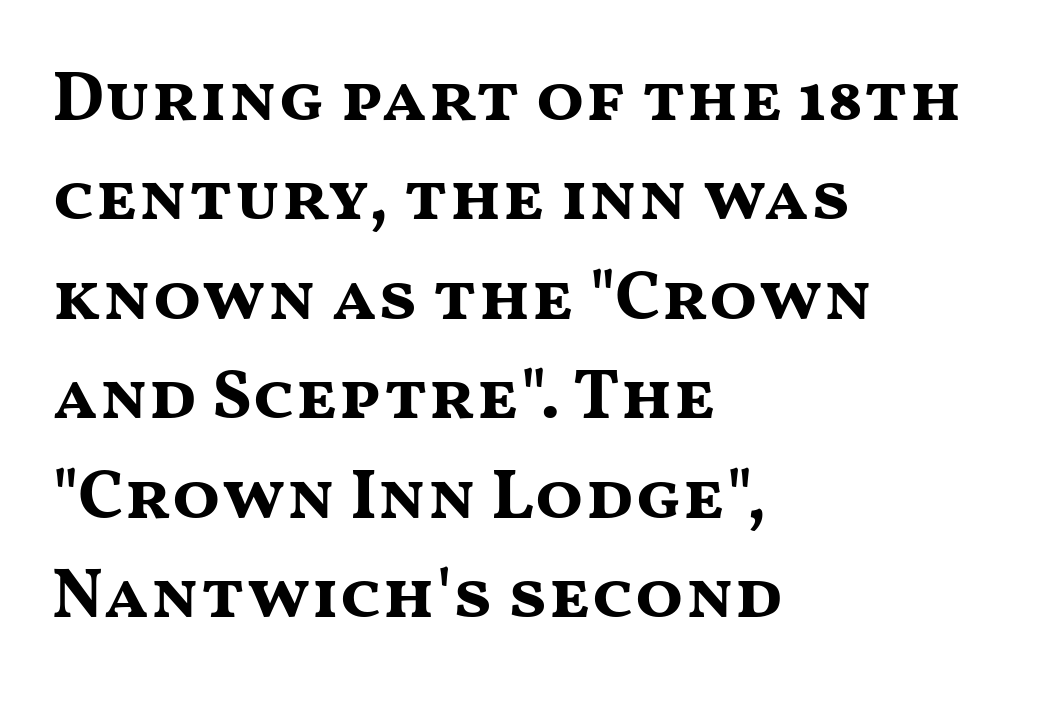
The image shows 71 px bold, wide sans-serif type, upright; set left-aligned, normal line spacing (1.4x), normal letter spacing, not underlined; medium stroke contrast and a medium x-height.
